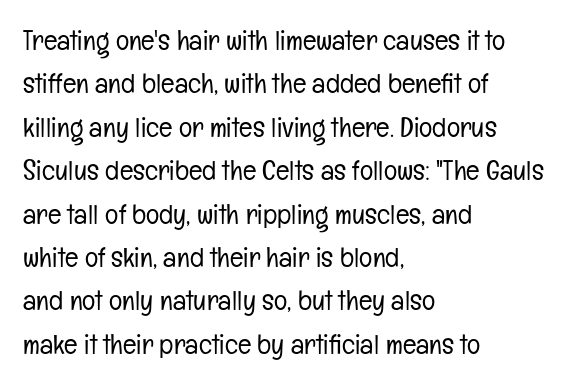
Q: Is the text bold? A: No.
Q: Is the text italic (slanted)? A: No, it is upright.
Q: Is the typeface a serif or a sans-serif typeface? A: Sans-serif.
Q: Is the text underlined? A: No.
Q: How is the paragraph aligned? A: Left-aligned.
Q: Is the spacing between letters normal or unusually wide? A: Normal.
Q: Is the spacing between lines tight, normal or loose? A: Normal.
Q: Width (condensed, normal, or wide)? A: Condensed.
Q: Stroke contrast? A: Low.
Q: x-height? A: Medium.
Q: Monospaced? A: No.
